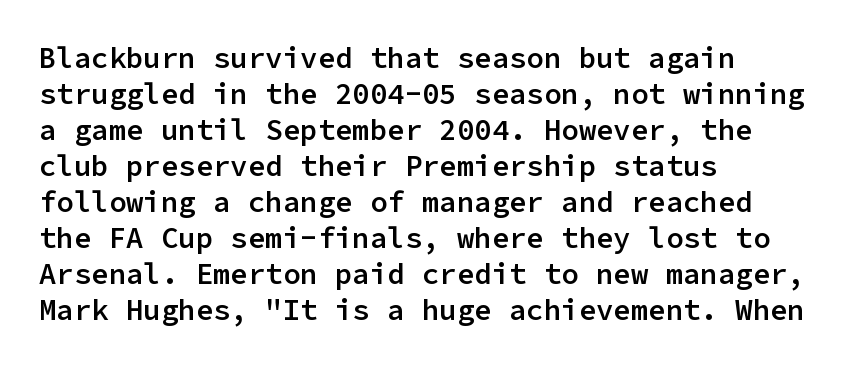
Underline: absent. Firm but not heavy-handed strokes: this text is semibold. Between one letter and the next there's only the usual sliver of space. Check where the strokes stop: nothing finishes them off — pure sans.
